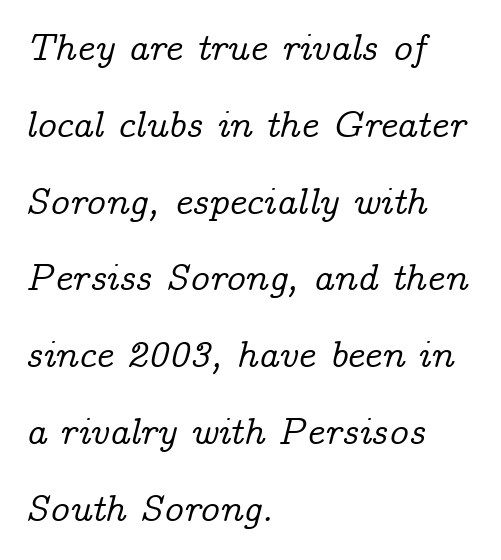
The vertical gap from one line to the next is large. Underlining? Definitely not there. No extra tracking has been applied to these lines. In terms of posture, this sample is oblique. Regarding serifs, this sample has them. The paragraph shown leans on its left margin.
